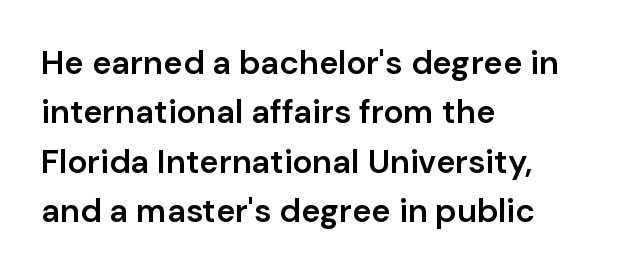
The image shows 33 px semibold sans-serif type, upright; set left-aligned, normal line spacing (1.5x), normal letter spacing, not underlined; low stroke contrast and a medium x-height.
